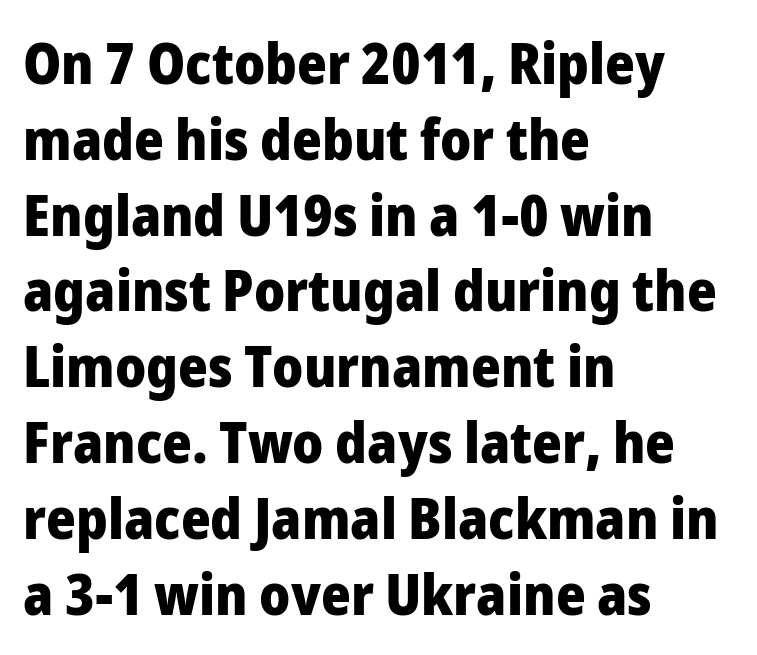
Q: Is the text bold? A: Yes.
Q: Is the text italic (slanted)? A: No, it is upright.
Q: Is the typeface a serif or a sans-serif typeface? A: Sans-serif.
Q: Is the text underlined? A: No.
Q: How is the paragraph aligned? A: Left-aligned.
Q: Is the spacing between letters normal or unusually wide? A: Normal.
Q: Is the spacing between lines tight, normal or loose? A: Normal.
Q: Width (condensed, normal, or wide)? A: Normal.
Q: Stroke contrast? A: Low.
Q: x-height? A: Medium.
Q: Monospaced? A: No.
